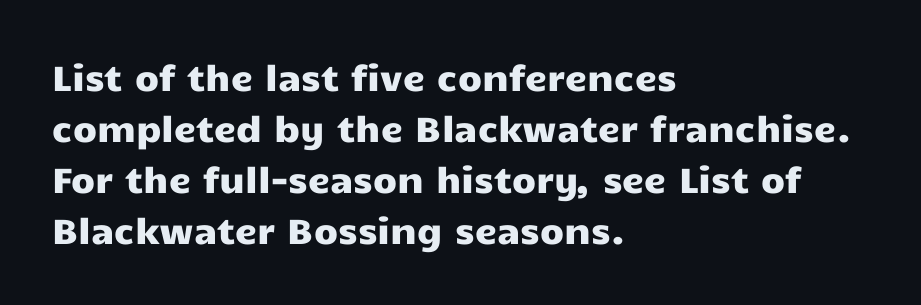
The image shows 35 px wide sans-serif type, upright; set left-aligned, normal line spacing (1.46x), normal letter spacing, not underlined; low stroke contrast and a medium x-height.
